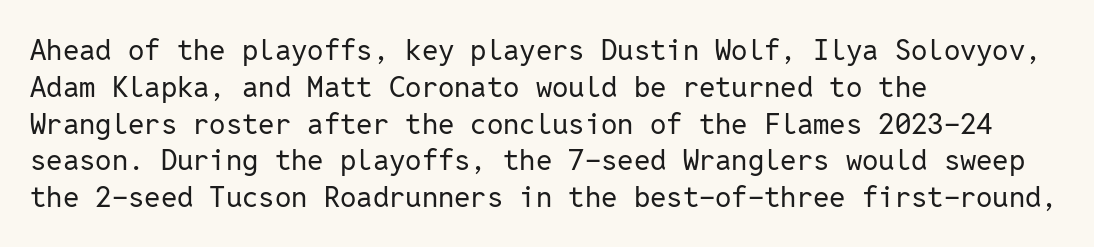
The image shows 29 px regular-weight sans-serif type, upright, monospaced; set left-aligned, normal line spacing (1.27x), normal letter spacing, not underlined; low stroke contrast and a medium x-height.
